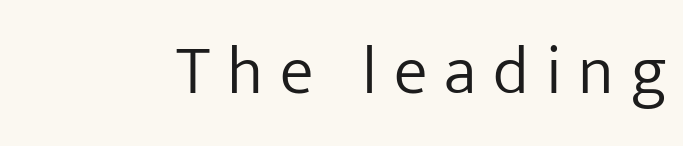
{"serif": "no", "italic": "no", "bold": "no", "weight": "light", "width": "normal", "stroke_contrast": "low", "x_height": "medium", "monospaced": "no", "underline": "no", "letter_spacing": "wide", "letter_spacing_em": 0.25, "glyph_px": 68}
